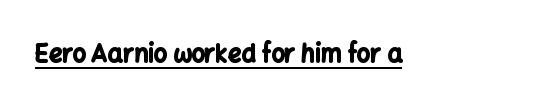
{"italic": "no", "bold": "yes", "underline": "yes", "letter_spacing": "normal", "letter_spacing_em": 0.0, "glyph_px": 24}
